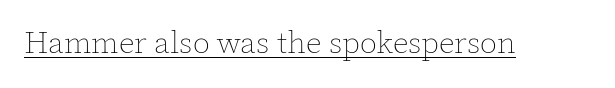
Character widths vary here, with narrow letters taking less room than wide ones. The axis of the letterforms is exactly vertical. Unbolded letterforms with no extra heft. The rendered words wear a rule along their underside.
